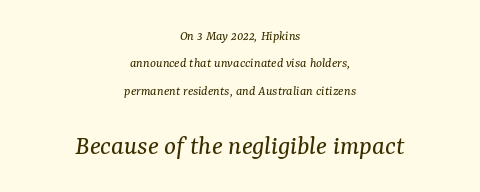
The image shows 28 px regular-weight serif type, italic (leaning right); set centered, loose line spacing (1.95x), normal letter spacing, not underlined; the second (bottom) block is 2.0x larger; medium stroke contrast and a medium x-height.
